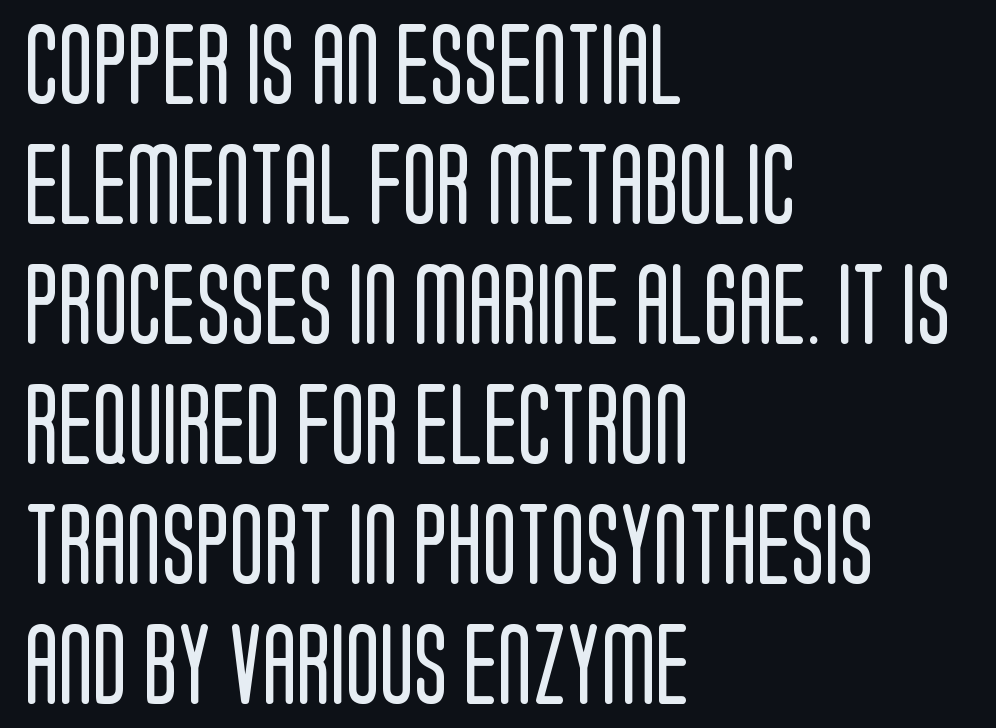
The image shows 80 px regular-weight, condensed sans-serif type, upright; set left-aligned, normal line spacing (1.5x), normal letter spacing, not underlined; low stroke contrast and a large x-height.
